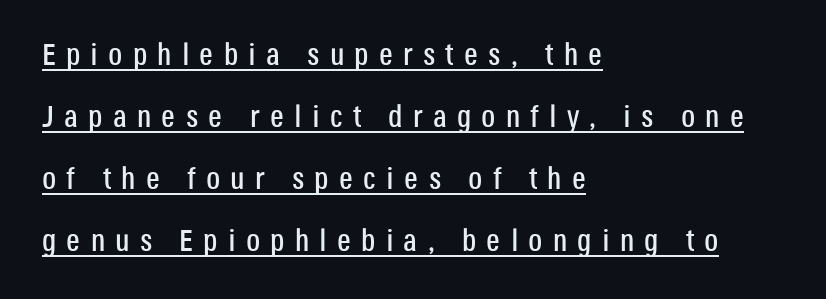
{"serif": "no", "italic": "no", "width": "condensed", "stroke_contrast": "low", "x_height": "large", "monospaced": "no", "underline": "yes", "align": "left", "line_spacing": "loose", "line_spacing_ratio": 2.0, "letter_spacing": "wide", "letter_spacing_em": 0.33, "glyph_px": 31}
